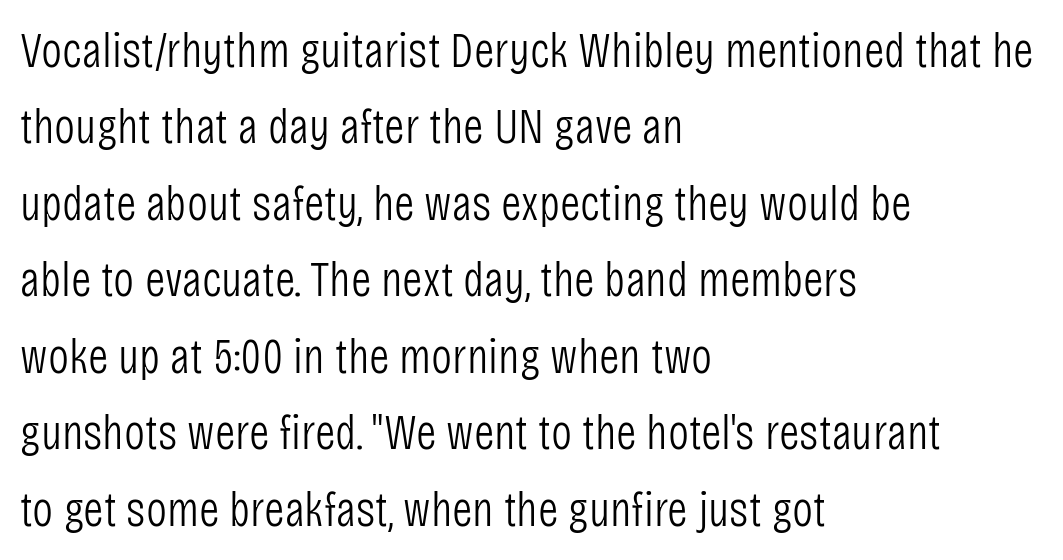
The image shows 50 px light, condensed sans-serif type, upright; set left-aligned, normal line spacing (1.53x), normal letter spacing, not underlined; low stroke contrast and a large x-height.
